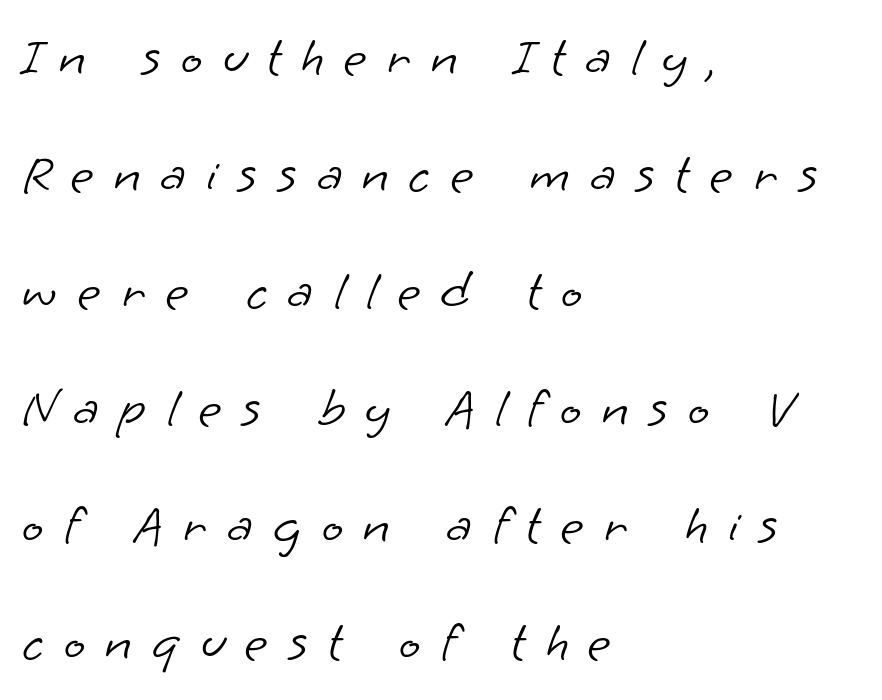
{"serif": "no", "bold": "no", "weight": "light", "width": "normal", "stroke_contrast": "low", "x_height": "small", "monospaced": "no", "underline": "no", "align": "left", "line_spacing": "loose", "line_spacing_ratio": 2.09, "letter_spacing": "wide", "letter_spacing_em": 0.36, "glyph_px": 56}
